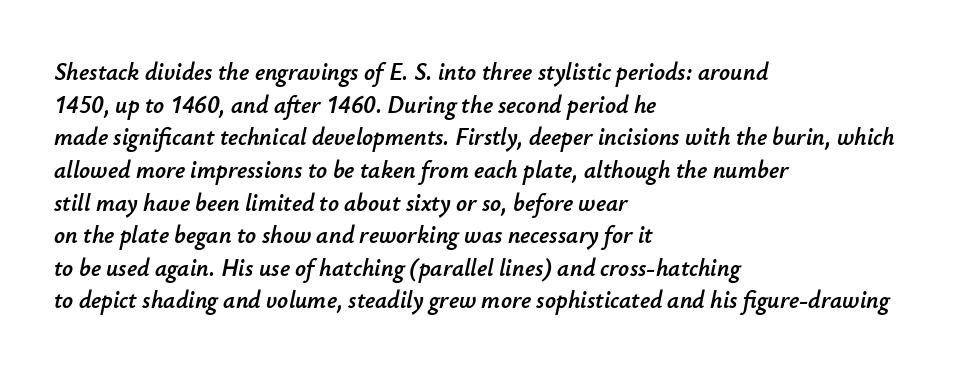
{"italic": "yes", "lean": "right", "slant_degrees": 12, "underline": "no", "align": "left", "line_spacing": "normal", "line_spacing_ratio": 1.36, "letter_spacing": "normal", "letter_spacing_em": 0.0, "glyph_px": 24}
